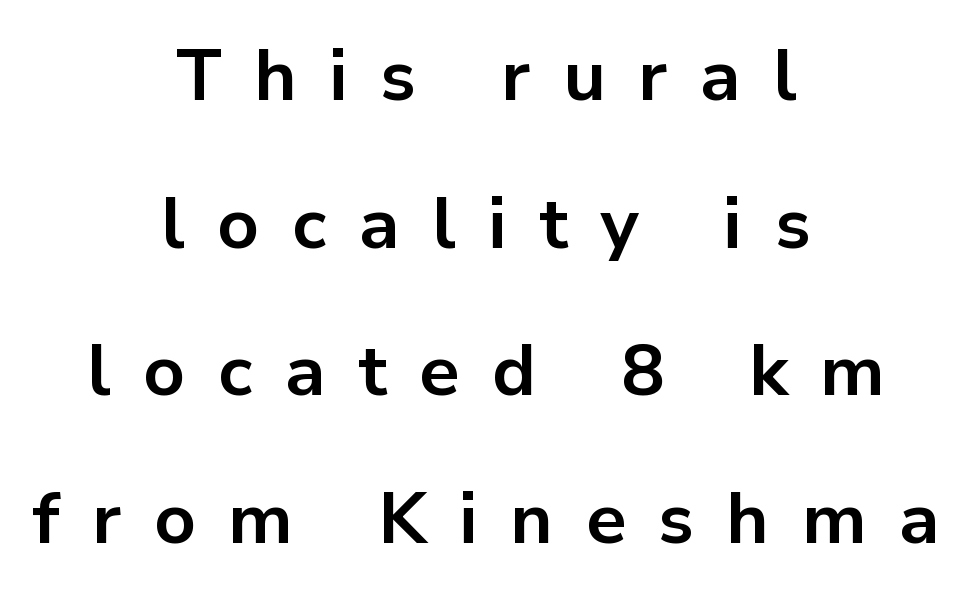
The image shows 72 px bold sans-serif type, upright; set centered, loose line spacing (2.05x), unusually wide letter spacing (+0.45 em), not underlined; low stroke contrast and a medium x-height.
